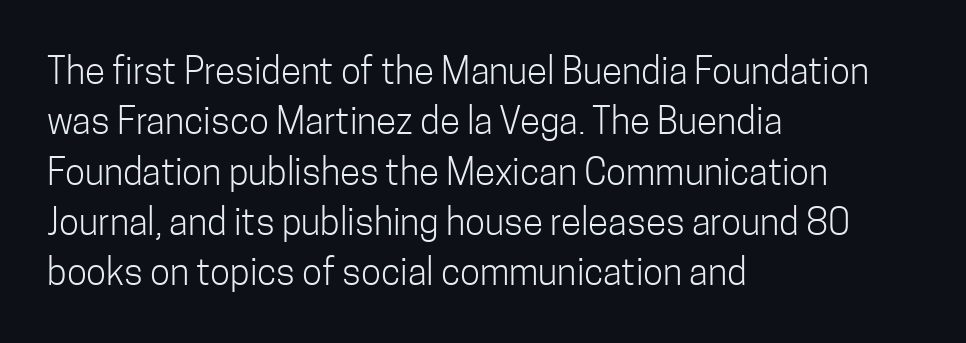
The image shows 37 px light, condensed sans-serif type, upright; set left-aligned, normal line spacing (1.36x), normal letter spacing, not underlined; low stroke contrast and a medium x-height.
